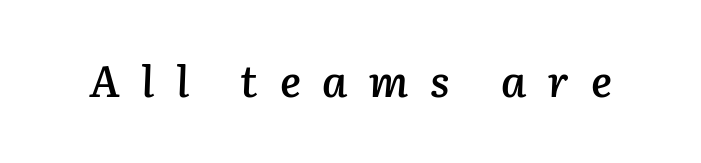
Q: Is the text bold? A: Semi-bold.
Q: Is the text italic (slanted)? A: Yes, it leans right by about 3 degrees.
Q: Is the text underlined? A: No.
Q: Is the spacing between letters normal or unusually wide? A: Unusually wide.
Q: Width (condensed, normal, or wide)? A: Normal.
Q: Stroke contrast? A: Low.
Q: x-height? A: Medium.
Q: Monospaced? A: No.
